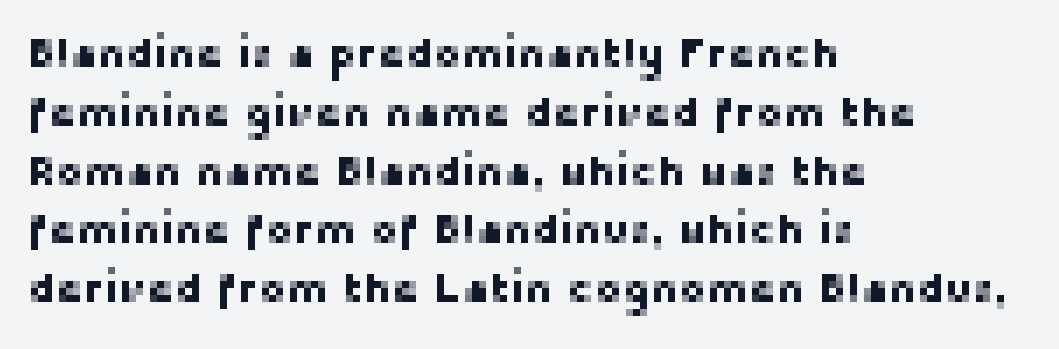
{"serif": "no", "italic": "no", "width": "normal", "stroke_contrast": "low", "x_height": "medium", "monospaced": "no", "underline": "no", "align": "left", "line_spacing": "normal", "line_spacing_ratio": 1.4, "letter_spacing": "normal", "letter_spacing_em": 0.0, "glyph_px": 42}
